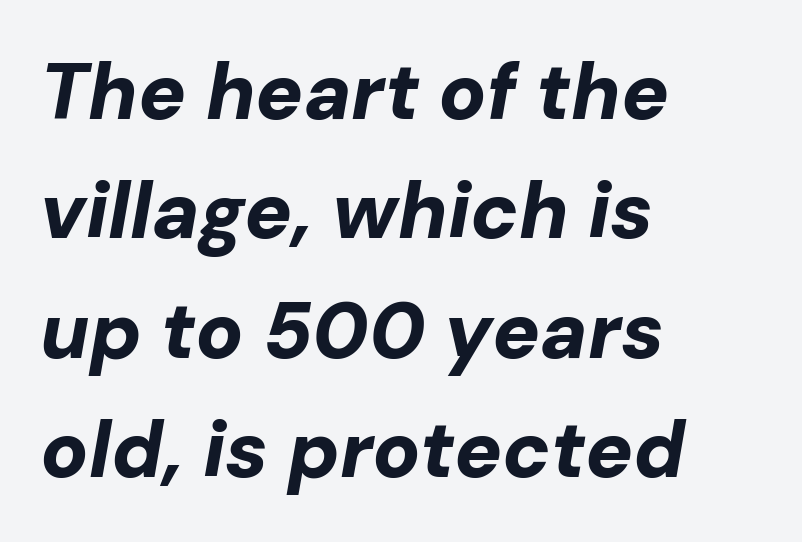
{"italic": "yes", "lean": "right", "slant_degrees": 10, "bold": "yes", "weight": "bold", "width": "normal", "stroke_contrast": "low", "x_height": "medium", "monospaced": "no", "underline": "no", "align": "left", "line_spacing": "normal", "line_spacing_ratio": 1.51, "letter_spacing": "normal", "letter_spacing_em": 0.0, "glyph_px": 79}
